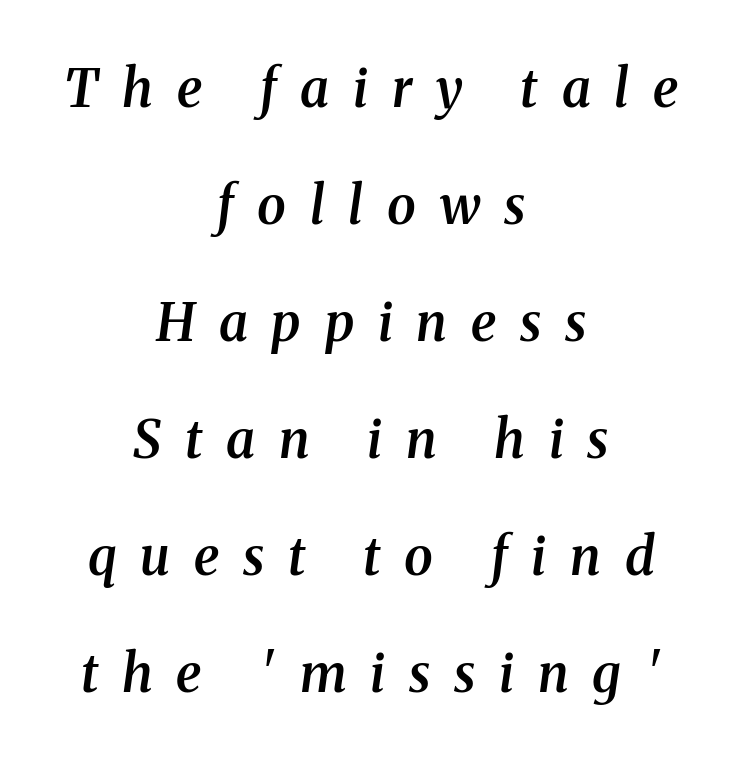
The image shows 52 px semibold serif type, italic (leaning right); set centered, loose line spacing (2.25x), unusually wide letter spacing (+0.46 em), not underlined; medium stroke contrast and a medium x-height.
